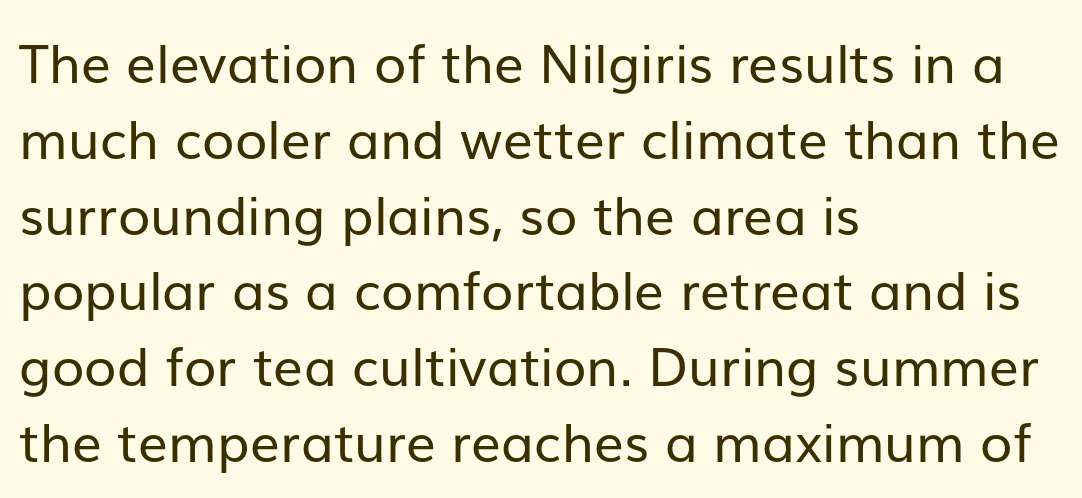
Q: Is the text bold? A: No.
Q: Is the text italic (slanted)? A: No, it is upright.
Q: Is the typeface a serif or a sans-serif typeface? A: Sans-serif.
Q: Is the text underlined? A: No.
Q: How is the paragraph aligned? A: Left-aligned.
Q: Is the spacing between letters normal or unusually wide? A: Normal.
Q: Is the spacing between lines tight, normal or loose? A: Normal.
Q: Width (condensed, normal, or wide)? A: Normal.
Q: Stroke contrast? A: Low.
Q: x-height? A: Medium.
Q: Monospaced? A: No.
